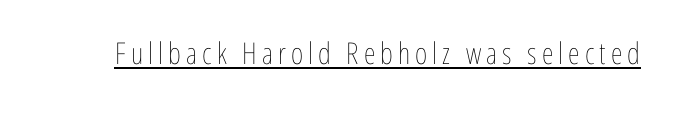
Q: Is the text bold? A: No.
Q: Is the text italic (slanted)? A: No, it is upright.
Q: Is the text underlined? A: Yes.
Q: Width (condensed, normal, or wide)? A: Condensed.
Q: Stroke contrast? A: Low.
Q: x-height? A: Medium.
Q: Monospaced? A: No.
